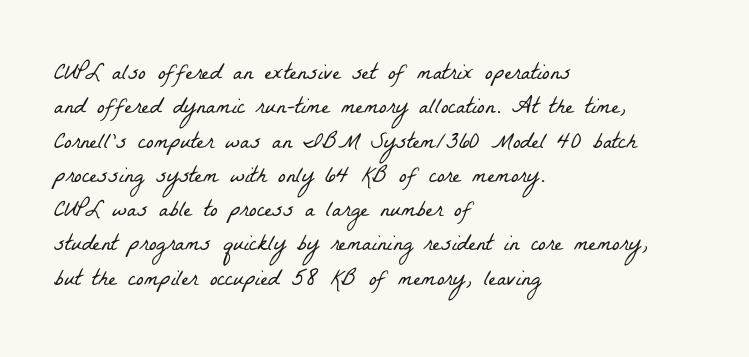
The image shows 23 px text type; set left-aligned, normal line spacing (1.49x), normal letter spacing, not underlined.
